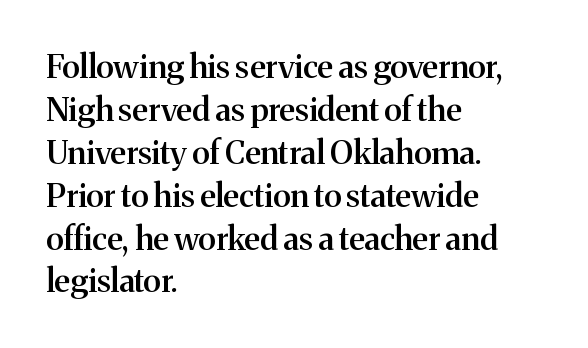
{"serif": "yes", "italic": "no", "bold": "semi", "weight": "semibold", "width": "normal", "stroke_contrast": "medium", "x_height": "medium", "monospaced": "no", "underline": "no", "align": "left", "line_spacing": "normal", "line_spacing_ratio": 1.34, "letter_spacing": "normal", "letter_spacing_em": 0.0, "glyph_px": 32}
